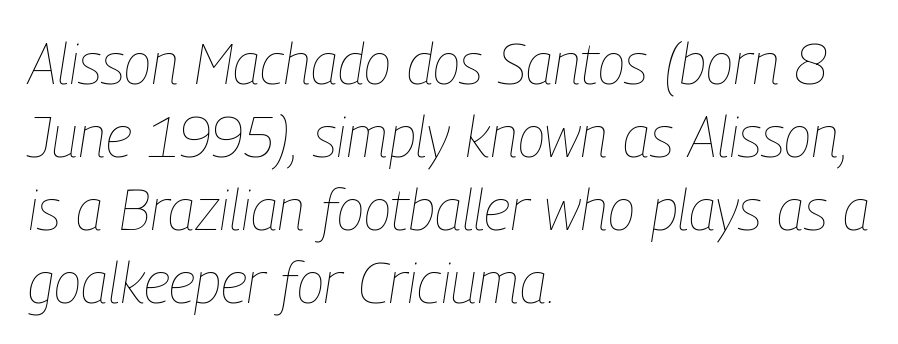
{"italic": "yes", "lean": "right", "slant_degrees": 9, "bold": "no", "weight": "thin", "width": "condensed", "stroke_contrast": "low", "x_height": "medium", "monospaced": "no", "underline": "no", "align": "left", "line_spacing": "normal", "line_spacing_ratio": 1.28, "letter_spacing": "normal", "letter_spacing_em": 0.0, "glyph_px": 57}
